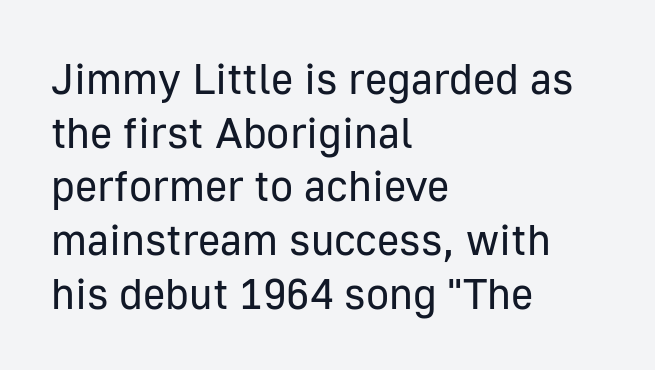
Q: Is the text bold? A: No.
Q: Is the text italic (slanted)? A: No, it is upright.
Q: Is the typeface a serif or a sans-serif typeface? A: Sans-serif.
Q: Is the text underlined? A: No.
Q: How is the paragraph aligned? A: Left-aligned.
Q: Is the spacing between letters normal or unusually wide? A: Normal.
Q: Is the spacing between lines tight, normal or loose? A: Normal.
Q: Width (condensed, normal, or wide)? A: Normal.
Q: Stroke contrast? A: Low.
Q: x-height? A: Medium.
Q: Monospaced? A: No.
